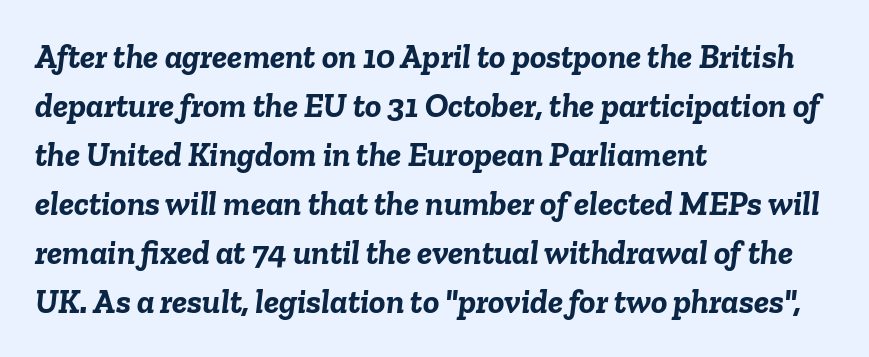
Each word holds together tightly as a unit, with standard inter-letter gaps. This is oblique type, the kind used for emphasis or titles. This sample is left-justified, so line endings fall wherever the words run out. Stroke thickness is high; the sample reads as a true bold. The rendering uses natural spacing where letterforms have individual widths.
